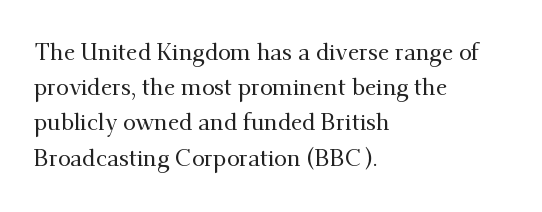
The designer left line spacing at the default. The face used here is rendered with its standard letterfit. The letters stand upright; this is a roman face. The rag falls on the right side of this text block. The words here are not underlined.
